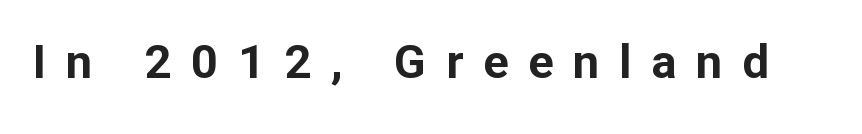
Q: Is the text bold? A: Yes.
Q: Is the text italic (slanted)? A: No, it is upright.
Q: Is the typeface a serif or a sans-serif typeface? A: Sans-serif.
Q: Is the text underlined? A: No.
Q: Is the spacing between letters normal or unusually wide? A: Unusually wide.
Q: Width (condensed, normal, or wide)? A: Normal.
Q: Stroke contrast? A: Low.
Q: x-height? A: Medium.
Q: Monospaced? A: No.
